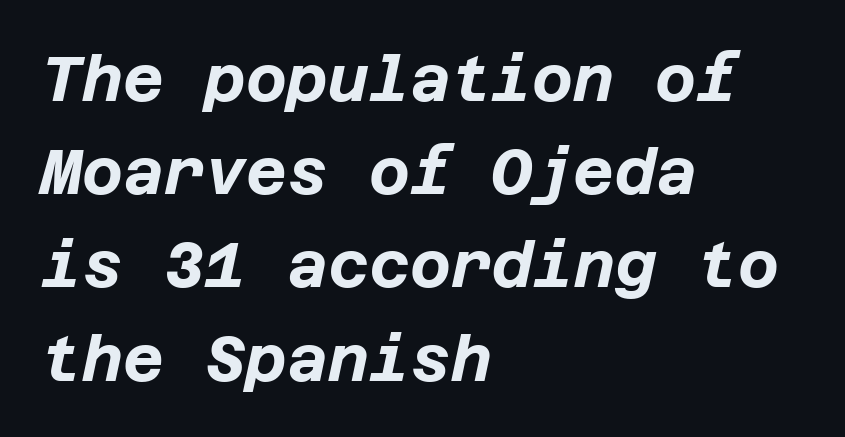
{"italic": "yes", "lean": "right", "slant_degrees": 12, "bold": "yes", "weight": "bold", "width": "normal", "stroke_contrast": "low", "x_height": "large", "underline": "no", "align": "left", "line_spacing": "normal", "line_spacing_ratio": 1.48, "letter_spacing": "normal", "letter_spacing_em": 0.0, "glyph_px": 63}
